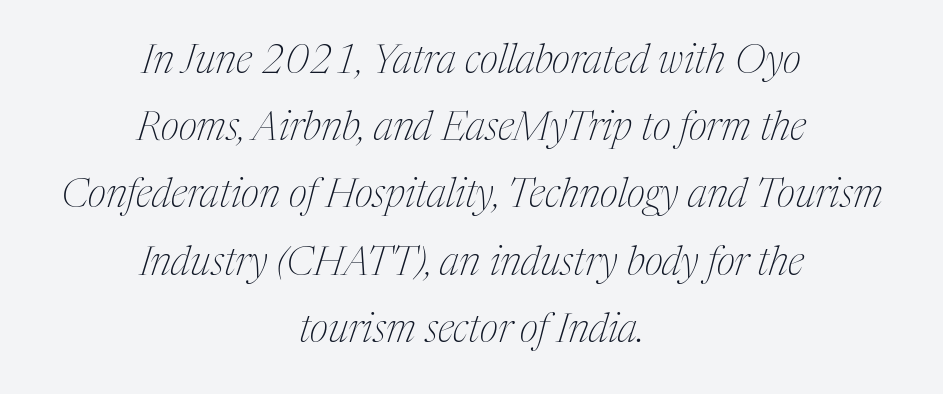
Spacing verdict: proportional, widths tailored to each character. A clean baseline with only descenders dipping below it. Compared with a typical body face, this is equally light or lighter still. This block has exactly the height ordinary leading produces. Font category for this specimen: serif. Between one letter and the next there's only the usual sliver of space.
